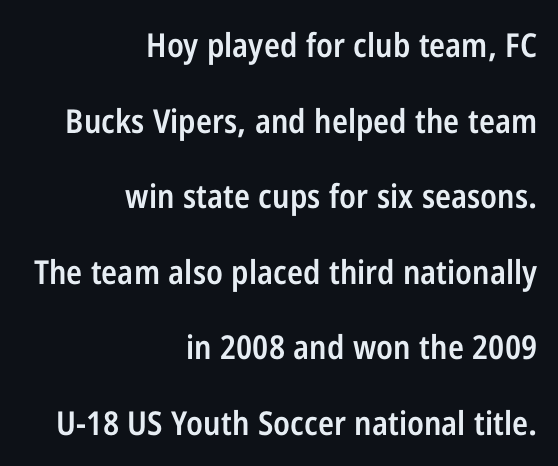
The compositor pushed each line to the right boundary. These lines keep a tight, regular rhythm from letter to letter. No feet cap the strokes, marking this as sans-serif type. Underlining? Definitely not there.
